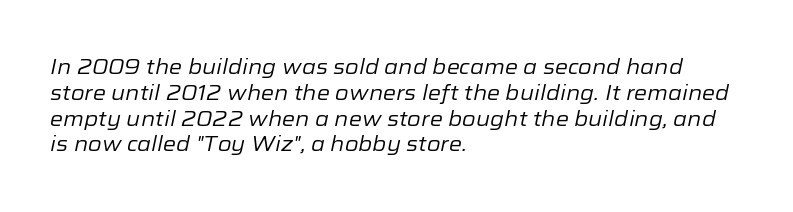
The image shows 21 px text type, italic (leaning right); set left-aligned, line spacing 1.23x, normal letter spacing, not underlined.
